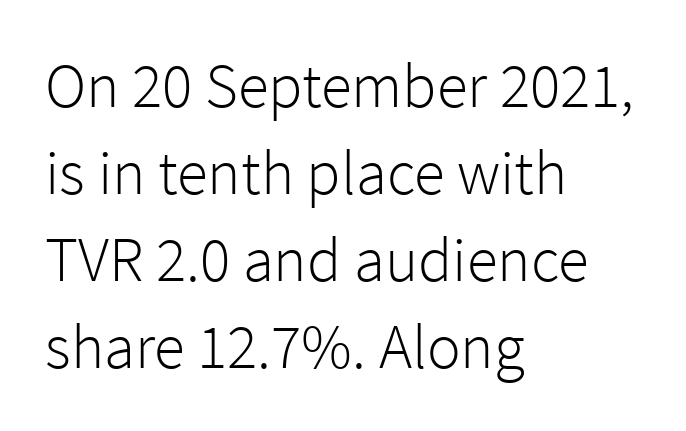
The image shows 63 px light sans-serif type, upright; set left-aligned, normal line spacing (1.38x), normal letter spacing, not underlined; low stroke contrast and a medium x-height.
